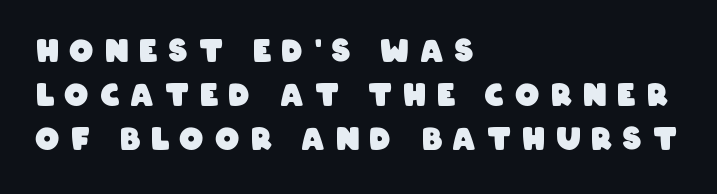
{"serif": "no", "bold": "yes", "weight": "heavy", "width": "condensed", "stroke_contrast": "low", "x_height": "large", "monospaced": "no", "underline": "no", "align": "left", "line_spacing": "normal", "line_spacing_ratio": 1.47, "letter_spacing": "wide", "letter_spacing_em": 0.38, "glyph_px": 30}
